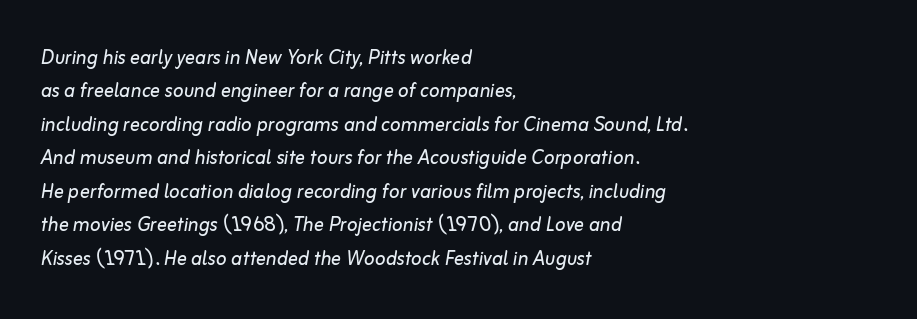
Short note: letters normally spaced. Regular leading. The paragraph has a hard left edge and a soft right edge. The passage shown is not bold in any degree. The text carries the slant typical of an italic or oblique font. The glyphs are unaccompanied by any horizontal stroke below them.
